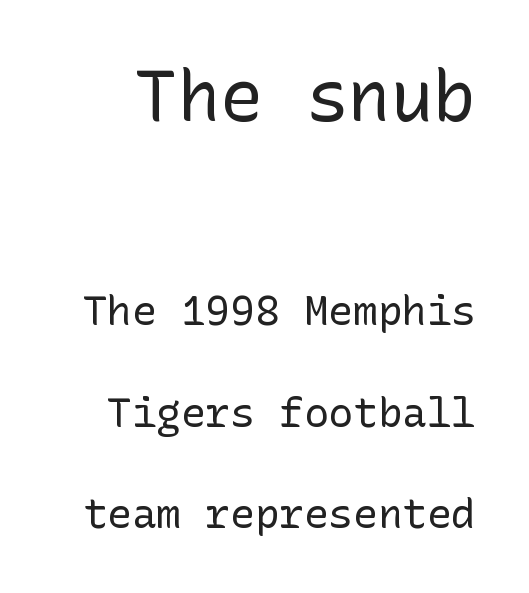
{"serif": "no", "italic": "no", "bold": "no", "weight": "regular", "width": "normal", "stroke_contrast": "low", "x_height": "medium", "underline": "no", "line_spacing": "loose", "line_spacing_ratio": 2.48, "letter_spacing": "normal", "letter_spacing_em": 0.0, "larger_block": "first", "size_ratio": 1.73, "glyph_px": 71}
